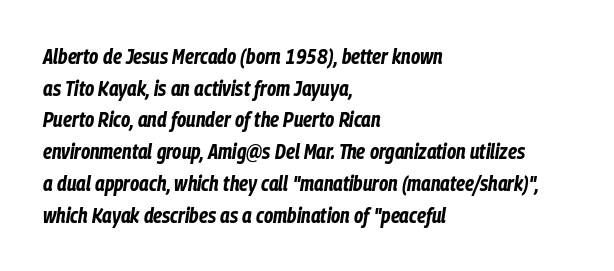
Q: Is the text bold? A: Yes.
Q: Is the text italic (slanted)? A: Yes, it leans right by about 9 degrees.
Q: Is the text underlined? A: No.
Q: How is the paragraph aligned? A: Left-aligned.
Q: Is the spacing between letters normal or unusually wide? A: Normal.
Q: Is the spacing between lines tight, normal or loose? A: Normal.
